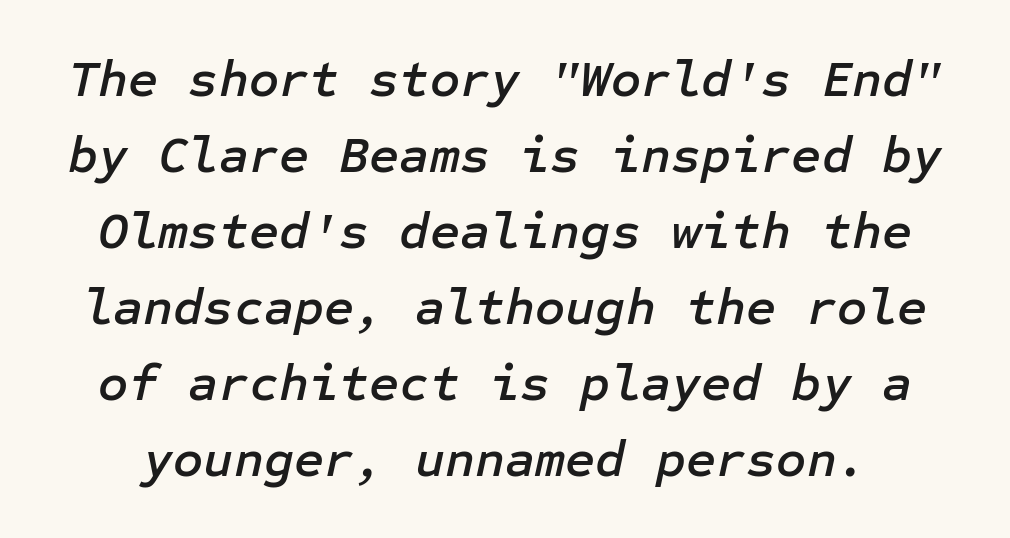
{"italic": "yes", "lean": "right", "slant_degrees": 12, "width": "normal", "stroke_contrast": "low", "x_height": "medium", "underline": "no", "line_spacing": "normal", "line_spacing_ratio": 1.46, "letter_spacing": "normal", "letter_spacing_em": 0.0, "glyph_px": 52}
